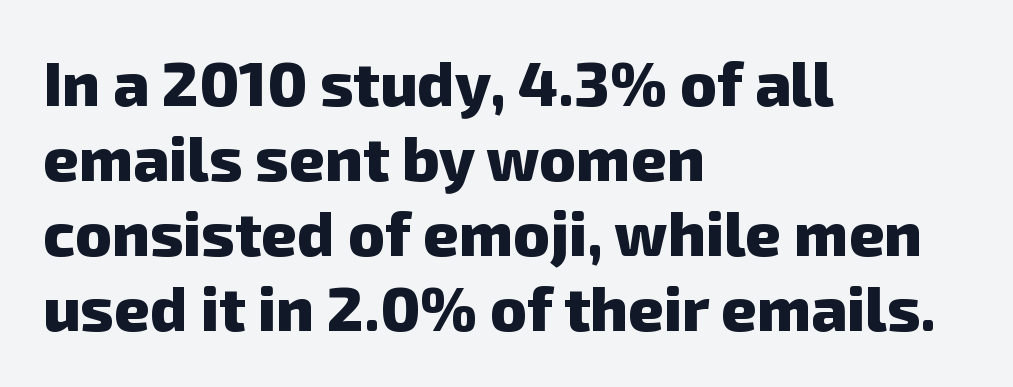
The image shows 62 px heavy sans-serif type; set left-aligned, line spacing 1.21x, normal letter spacing, not underlined; low stroke contrast and a medium x-height.
